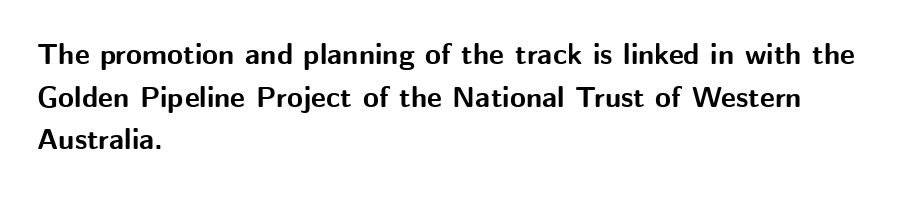
The image shows 29 px bold sans-serif type, upright; set left-aligned, normal line spacing (1.47x), normal letter spacing, not underlined; medium stroke contrast and a medium x-height.
